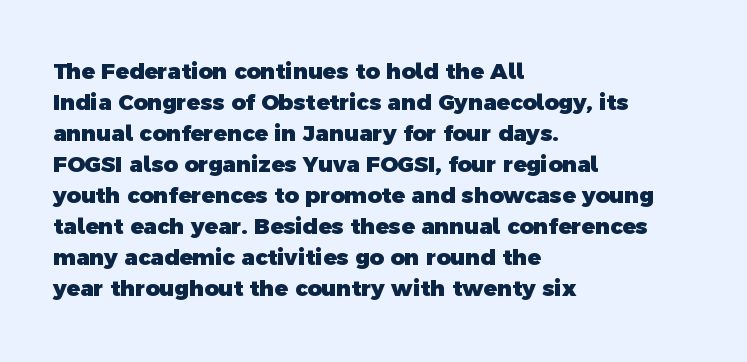
Q: Is the text bold? A: Yes.
Q: Is the text underlined? A: No.
Q: How is the paragraph aligned? A: Left-aligned.
Q: Is the spacing between letters normal or unusually wide? A: Normal.
Q: Is the spacing between lines tight, normal or loose? A: Normal.
